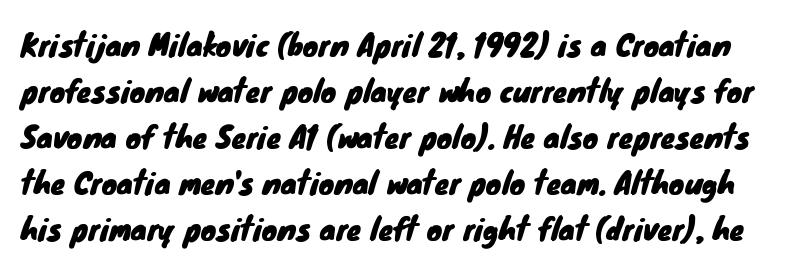
Does the leading feel generous? No, just average. The characters display no serif detailing; their extremities are plain. Letters rest on an invisible, unmarked baseline. Spacing verdict: proportional, widths tailored to each character.
